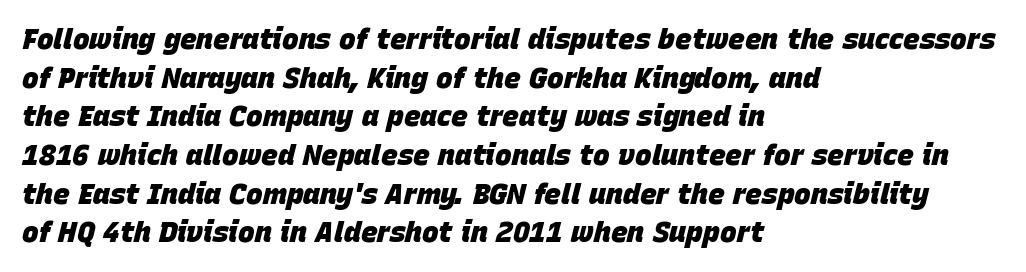
The image shows 28 px heavy type, italic (leaning right); set left-aligned, normal line spacing (1.38x), normal letter spacing, not underlined; low stroke contrast and a large x-height.
